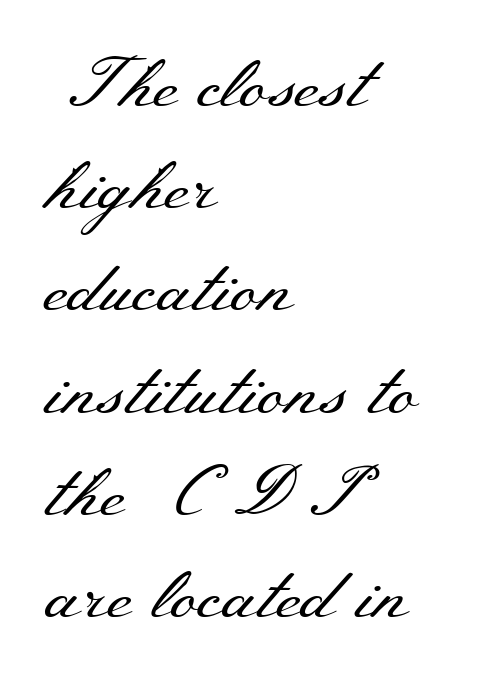
{"serif": "yes", "bold": "no", "weight": "regular", "width": "wide", "stroke_contrast": "medium", "x_height": "small", "monospaced": "no", "underline": "no", "align": "left", "line_spacing": "normal", "line_spacing_ratio": 1.46, "letter_spacing": "normal", "letter_spacing_em": 0.0, "glyph_px": 70}
